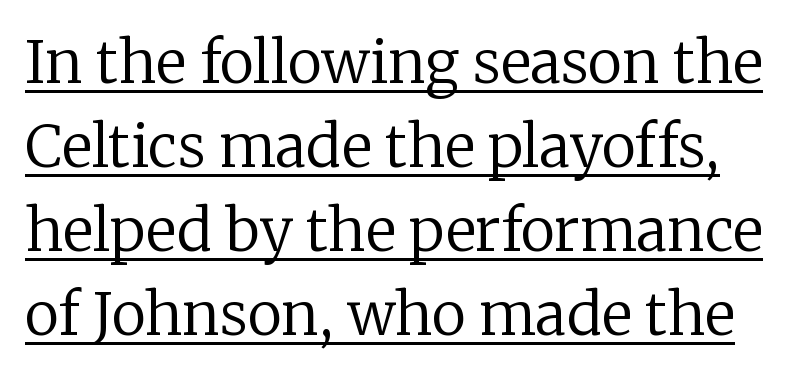
A rule runs beneath these lines of type. A normal amount of white space separates one row of letters from the next. Vertical stems look standard width or narrower in stroke. The face used here is proportionally spaced, like ordinary book or web type. No extra tracking has been applied to these lines. Check where the strokes stop: tiny serifs finish them off.
